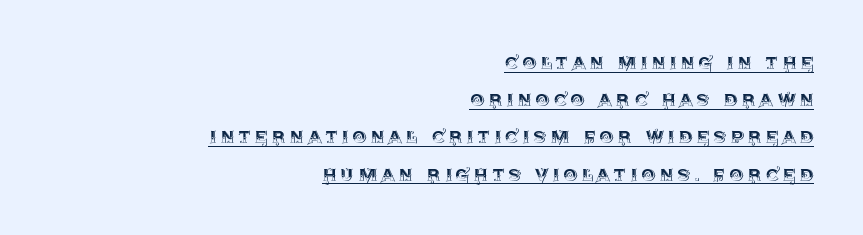
{"italic": "no", "underline": "yes", "align": "right", "line_spacing": "normal", "line_spacing_ratio": 1.69, "glyph_px": 22}
